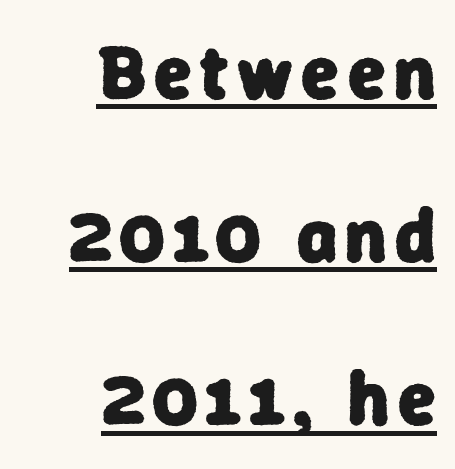
The image shows 77 px heavy sans-serif type; set right-aligned, loose line spacing (2.12x), underlined; low stroke contrast and a medium x-height.
